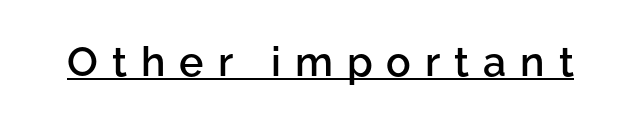
{"serif": "no", "italic": "no", "bold": "semi", "weight": "semibold", "width": "normal", "stroke_contrast": "low", "x_height": "medium", "monospaced": "no", "underline": "yes", "letter_spacing": "wide", "letter_spacing_em": 0.34, "glyph_px": 41}
